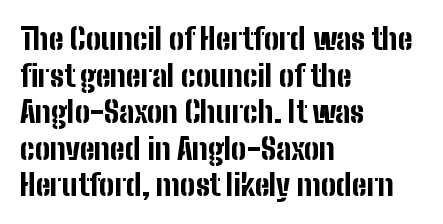
Rendered with straight, roman letterforms. Serif or sans? Sans — the stroke terminals are bare. You could not count columns in this text — the font is proportionally spaced. Glyph-to-glyph distance matches everyday printed text.
